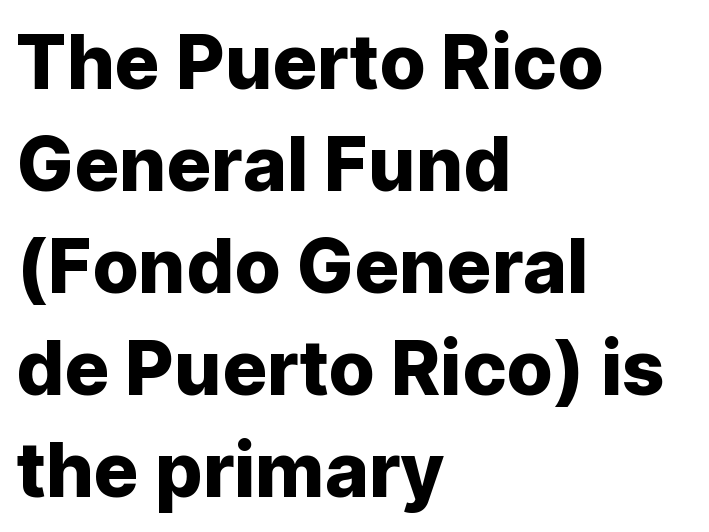
The image shows 75 px sans-serif type, upright; set left-aligned, normal line spacing (1.36x), normal letter spacing, not underlined; low stroke contrast and a medium x-height.
